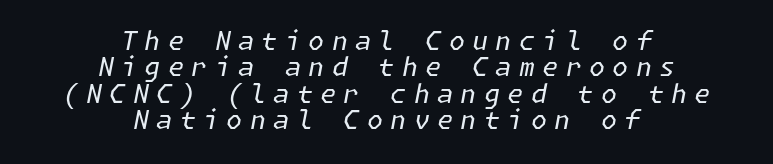
Q: Is the text bold? A: No.
Q: Is the text italic (slanted)? A: Yes, it leans right by about 11 degrees.
Q: Is the text underlined? A: No.
Q: How is the paragraph aligned? A: Centered.
Q: Is the spacing between letters normal or unusually wide? A: Unusually wide.
Q: Is the spacing between lines tight, normal or loose? A: Tight.
